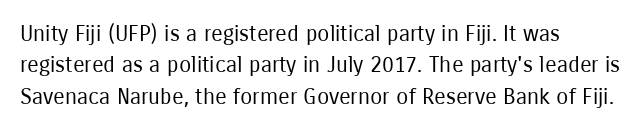
Q: Is the text bold? A: No.
Q: Is the text italic (slanted)? A: No, it is upright.
Q: Is the text underlined? A: No.
Q: How is the paragraph aligned? A: Left-aligned.
Q: Is the spacing between letters normal or unusually wide? A: Normal.
Q: Is the spacing between lines tight, normal or loose? A: Normal.
